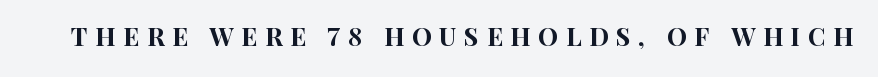
{"italic": "no", "underline": "no", "letter_spacing": "wide", "letter_spacing_em": 0.31, "glyph_px": 25}
